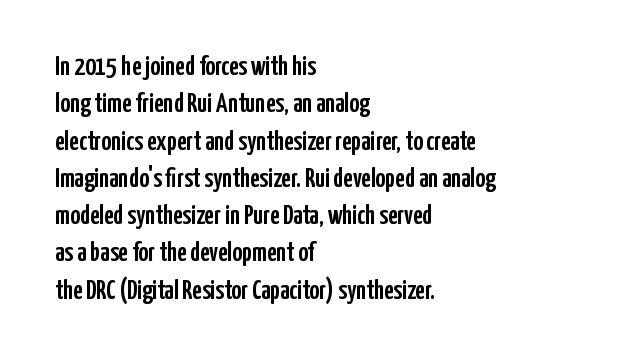
Normally led — the rows are evenly, conventionally spaced. Letter spacing: default. This is the regular roman posture of the typeface. Clear beneath every line of the passage. This rendering uses left alignment, leaving the right contour irregular.
